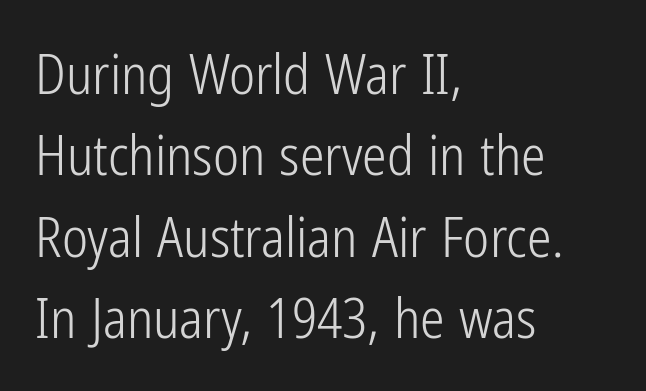
{"serif": "no", "italic": "no", "bold": "no", "weight": "light", "width": "condensed", "stroke_contrast": "low", "x_height": "medium", "monospaced": "no", "underline": "no", "align": "left", "line_spacing": "normal", "line_spacing_ratio": 1.48, "letter_spacing": "normal", "letter_spacing_em": 0.0, "glyph_px": 55}
